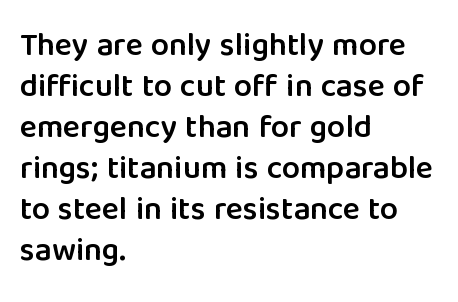
The image shows 32 px semibold sans-serif type, upright; set left-aligned, normal line spacing (1.28x), normal letter spacing, not underlined; low stroke contrast and a medium x-height.
